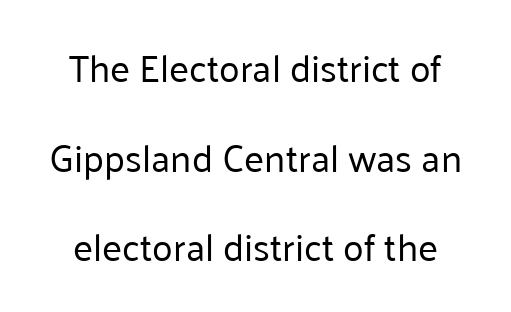
The image shows 38 px regular-weight sans-serif type, upright; set centered, loose line spacing (2.36x), normal letter spacing, not underlined; low stroke contrast and a medium x-height.
